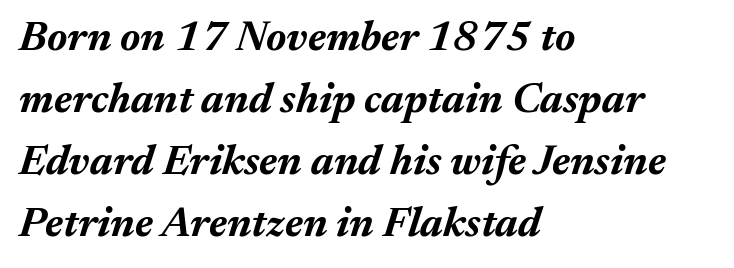
Nothing unusual about the tracking: characters are spaced as the font intends. No word sits above an underline. Here the designer chose a conventional face with non-uniform glyph widths. If you drew a ruler down the left edge, every line would touch it.
